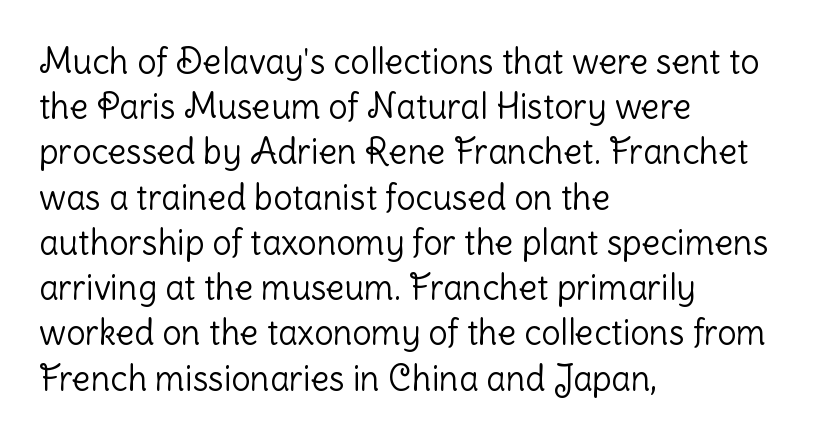
Q: Is the text bold? A: No.
Q: Is the text italic (slanted)? A: No, it is upright.
Q: Is the typeface a serif or a sans-serif typeface? A: Sans-serif.
Q: Is the text underlined? A: No.
Q: How is the paragraph aligned? A: Left-aligned.
Q: Is the spacing between letters normal or unusually wide? A: Normal.
Q: Is the spacing between lines tight, normal or loose? A: Normal.
Q: Width (condensed, normal, or wide)? A: Normal.
Q: Stroke contrast? A: Low.
Q: x-height? A: Medium.
Q: Monospaced? A: No.
